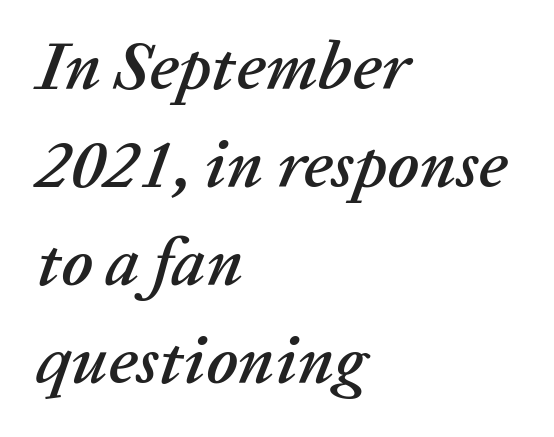
{"italic": "yes", "lean": "right", "slant_degrees": 20, "width": "normal", "stroke_contrast": "low", "x_height": "medium", "monospaced": "no", "underline": "no", "align": "left", "line_spacing": "normal", "line_spacing_ratio": 1.44, "letter_spacing": "normal", "letter_spacing_em": 0.0, "glyph_px": 68}
